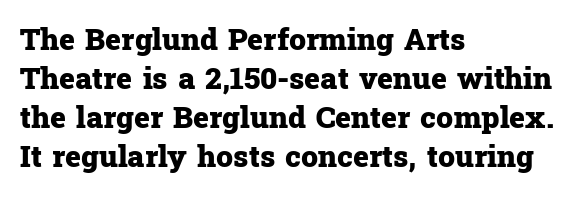
Q: Is the text bold? A: Yes.
Q: Is the text italic (slanted)? A: No, it is upright.
Q: Is the typeface a serif or a sans-serif typeface? A: Serif.
Q: Is the text underlined? A: No.
Q: How is the paragraph aligned? A: Left-aligned.
Q: Is the spacing between letters normal or unusually wide? A: Normal.
Q: Is the spacing between lines tight, normal or loose? A: Normal.
Q: Width (condensed, normal, or wide)? A: Normal.
Q: Stroke contrast? A: Low.
Q: x-height? A: Medium.
Q: Monospaced? A: No.
